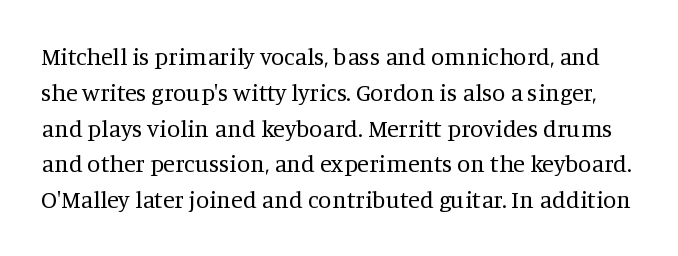
Caption: face not bold, strokes unweighted. Nobody drew a line under any word here. Every stem runs plumb, perpendicular to the baseline. The space between consecutive lines is moderate.
